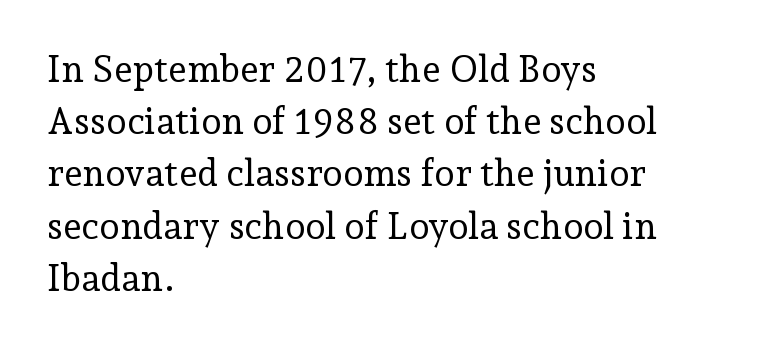
The image shows 37 px regular-weight serif type, upright; set left-aligned, normal line spacing (1.41x), normal letter spacing, not underlined; low stroke contrast and a medium x-height.
